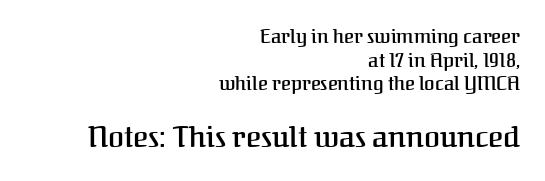
Larger block? The one below; the one above is distinctly smaller. Emphasis by weight is partial: semibold. This sample has the flowing, uneven cadence of proportional lettering. Typeset ragged left — the right edge is the straight one. Nothing unusual about the tracking: characters are spaced as the font intends. This sample uses a serif face.
